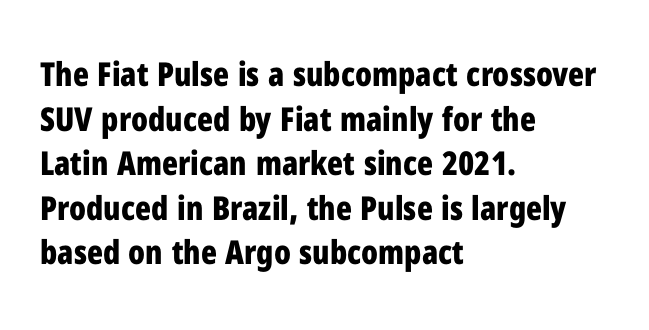
{"serif": "no", "italic": "no", "bold": "yes", "weight": "bold", "width": "condensed", "stroke_contrast": "low", "x_height": "medium", "monospaced": "no", "underline": "no", "align": "left", "line_spacing": "normal", "line_spacing_ratio": 1.35, "letter_spacing": "normal", "letter_spacing_em": 0.0, "glyph_px": 33}
